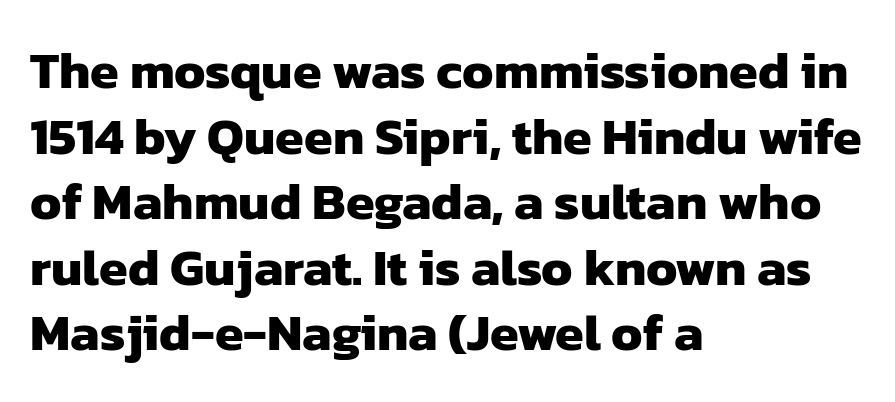
Q: Is the text bold? A: Yes.
Q: Is the typeface a serif or a sans-serif typeface? A: Sans-serif.
Q: Is the text underlined? A: No.
Q: How is the paragraph aligned? A: Left-aligned.
Q: Is the spacing between letters normal or unusually wide? A: Normal.
Q: Is the spacing between lines tight, normal or loose? A: Normal.
Q: Width (condensed, normal, or wide)? A: Normal.
Q: Stroke contrast? A: Low.
Q: x-height? A: Medium.
Q: Monospaced? A: No.
